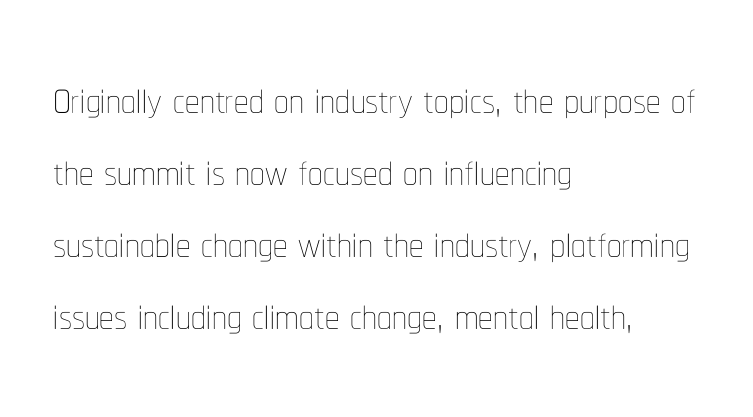
Think of a printed novel: that variable character pitch is what you see here. Clear beneath every line of the passage. Caption: standard tracking, unaltered. Is the type heavy? It reads as light-to-regular instead. The paragraph shown leans on its left margin. In terms of posture, this sample is upright.
